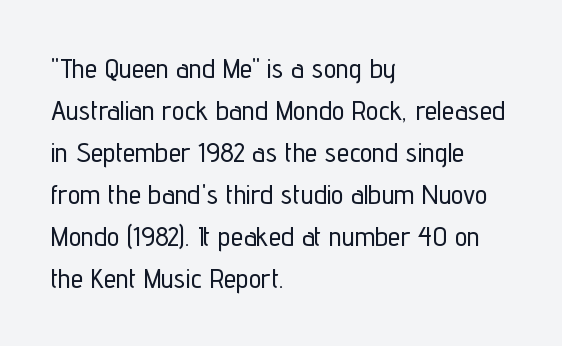
A typesetter would mark this as roman, not italic. These lines keep a tight, regular rhythm from letter to letter. Descenders hang freely into open space. Alignment: flush left. This sample has the flowing, uneven cadence of proportional lettering. The leading is moderate, giving the passage an even texture.
